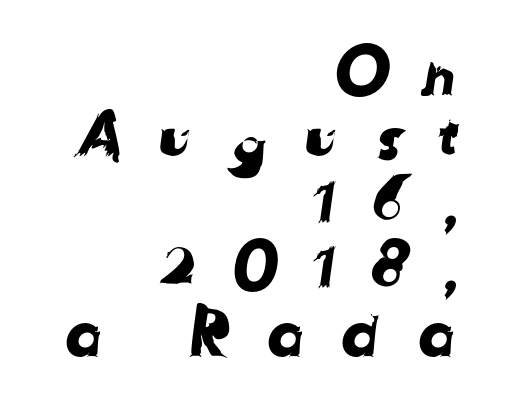
The image shows 63 px sans-serif type; set right-aligned, tight line spacing (1.03x), unusually wide letter spacing (+0.49 em), not underlined; low stroke contrast and a medium x-height.
